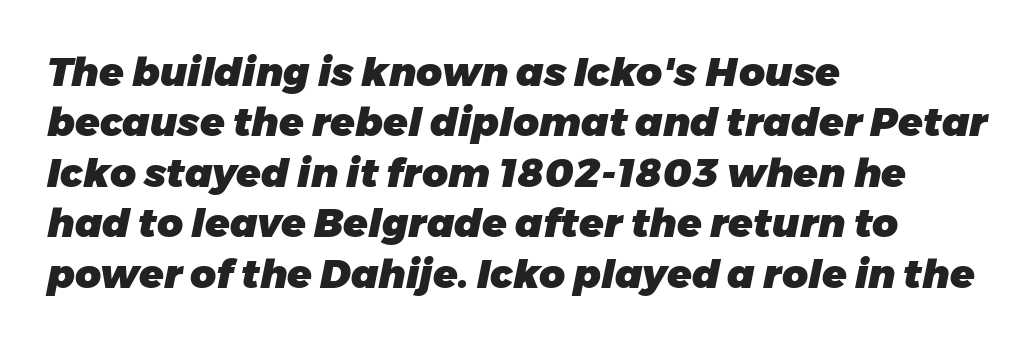
{"italic": "yes", "lean": "right", "slant_degrees": 11, "bold": "yes", "weight": "heavy", "width": "normal", "stroke_contrast": "low", "x_height": "medium", "monospaced": "no", "underline": "no", "align": "left", "line_spacing": "normal", "line_spacing_ratio": 1.26, "letter_spacing": "normal", "letter_spacing_em": 0.0, "glyph_px": 40}
